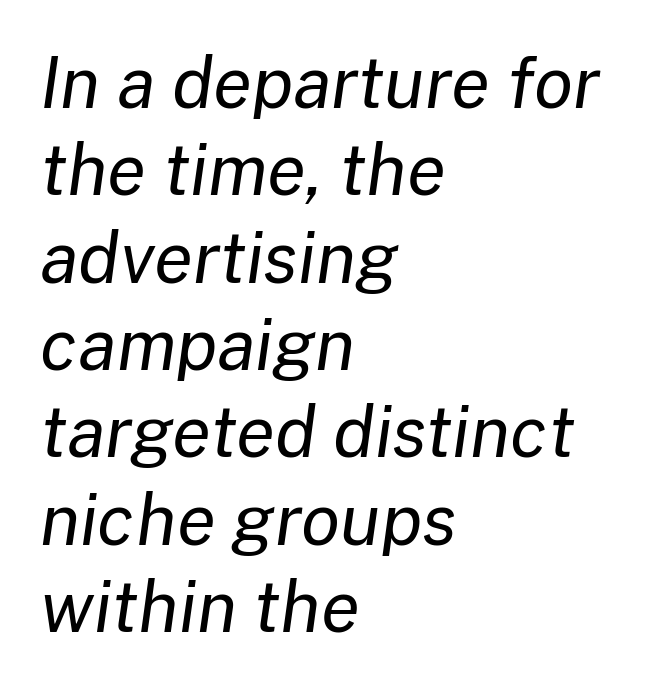
Nothing heavy about these letters — not bold at all. The zone under the glyphs is completely vacant. Spacing verdict: proportional, widths tailored to each character. There's an unmistakable incline to the writing here. Line starts are locked; line ends wander.
